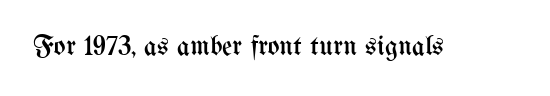
Q: Is the text bold? A: No.
Q: Is the text italic (slanted)? A: No, it is upright.
Q: Is the text underlined? A: No.
Q: Is the spacing between letters normal or unusually wide? A: Normal.
Q: Width (condensed, normal, or wide)? A: Condensed.
Q: Stroke contrast? A: Medium.
Q: x-height? A: Medium.
Q: Monospaced? A: No.
